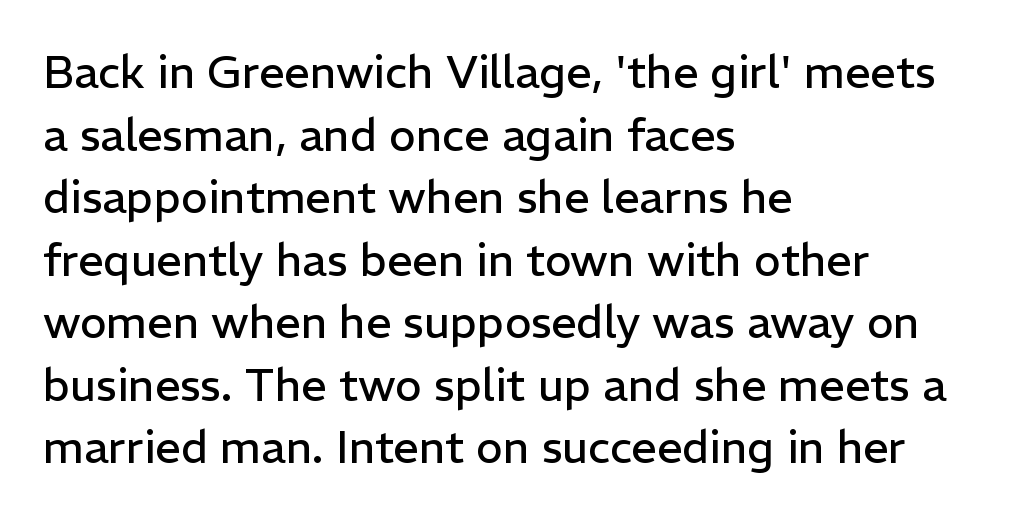
Q: Is the text bold? A: No.
Q: Is the text italic (slanted)? A: No, it is upright.
Q: Is the typeface a serif or a sans-serif typeface? A: Sans-serif.
Q: Is the text underlined? A: No.
Q: How is the paragraph aligned? A: Left-aligned.
Q: Is the spacing between letters normal or unusually wide? A: Normal.
Q: Is the spacing between lines tight, normal or loose? A: Normal.
Q: Width (condensed, normal, or wide)? A: Normal.
Q: Stroke contrast? A: Low.
Q: x-height? A: Medium.
Q: Monospaced? A: No.
